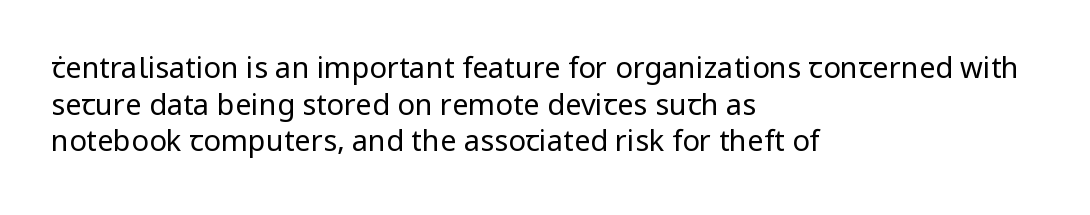
The letters advance in unequal steps, a hallmark of proportional type. The string is rendered with underlining switched off. The axis of the letterforms is exactly vertical. Honestly, the letter spacing is just normal — you wouldn't notice it. No chunkiness to these letters — they're not bold. The rendering uses a moderate line-height, typical for paragraphs.
